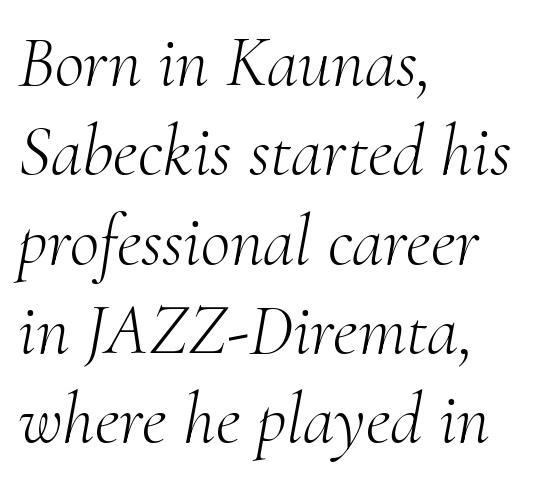
{"serif": "yes", "italic": "yes", "lean": "right", "slant_degrees": 10, "bold": "no", "weight": "light", "width": "normal", "stroke_contrast": "medium", "x_height": "small", "monospaced": "no", "underline": "no", "align": "left", "line_spacing_ratio": 1.24, "letter_spacing": "normal", "letter_spacing_em": 0.0, "glyph_px": 72}
